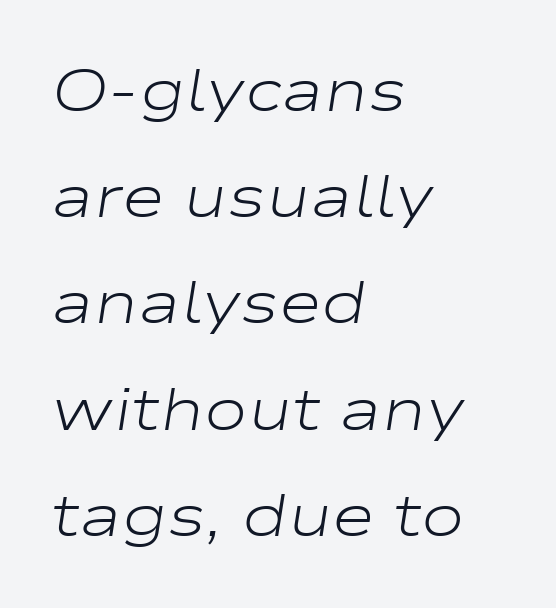
{"italic": "yes", "lean": "right", "slant_degrees": 9, "bold": "no", "weight": "light", "width": "wide", "stroke_contrast": "low", "x_height": "medium", "monospaced": "no", "underline": "no", "align": "left", "line_spacing_ratio": 1.8, "letter_spacing": "normal", "letter_spacing_em": 0.0, "glyph_px": 59}
